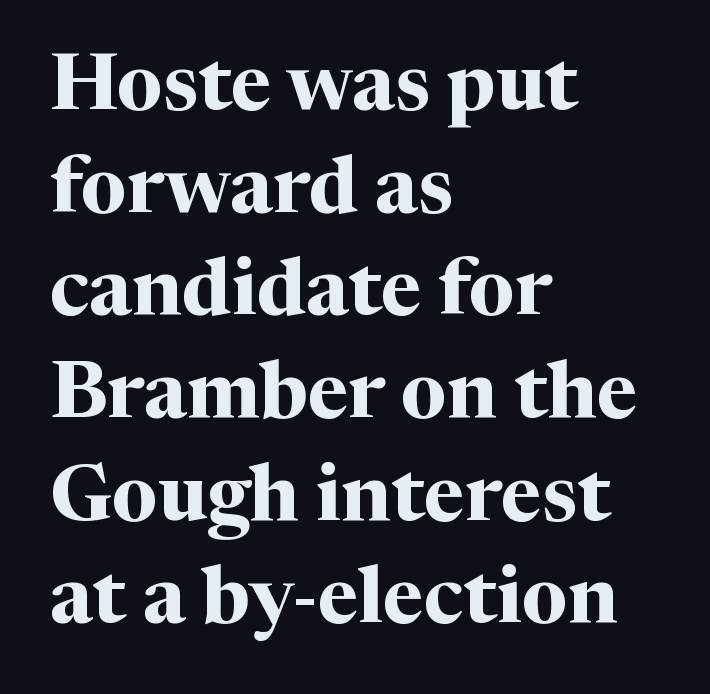
Q: Is the text bold? A: Yes.
Q: Is the text italic (slanted)? A: No, it is upright.
Q: Is the typeface a serif or a sans-serif typeface? A: Serif.
Q: Is the text underlined? A: No.
Q: How is the paragraph aligned? A: Left-aligned.
Q: Is the spacing between letters normal or unusually wide? A: Normal.
Q: Is the spacing between lines tight, normal or loose? A: Normal.
Q: Width (condensed, normal, or wide)? A: Normal.
Q: Stroke contrast? A: Medium.
Q: x-height? A: Medium.
Q: Monospaced? A: No.
